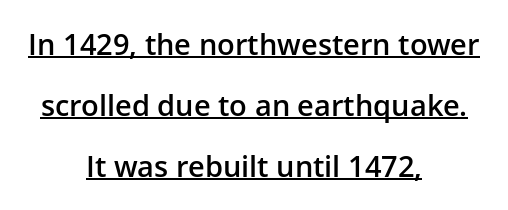
The image shows 29 px semibold sans-serif type, upright; set centered, loose line spacing (2.1x), normal letter spacing, underlined; low stroke contrast and a medium x-height.
